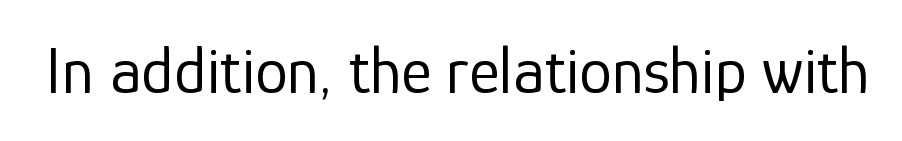
Q: Is the text bold? A: No.
Q: Is the text italic (slanted)? A: No, it is upright.
Q: Is the typeface a serif or a sans-serif typeface? A: Sans-serif.
Q: Is the text underlined? A: No.
Q: Is the spacing between letters normal or unusually wide? A: Normal.
Q: Width (condensed, normal, or wide)? A: Normal.
Q: Stroke contrast? A: Low.
Q: x-height? A: Medium.
Q: Monospaced? A: No.
